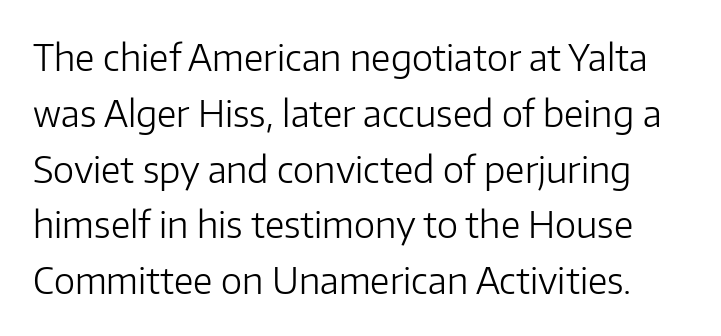
{"serif": "no", "italic": "no", "bold": "no", "weight": "light", "width": "normal", "stroke_contrast": "low", "x_height": "medium", "monospaced": "no", "underline": "no", "line_spacing": "normal", "line_spacing_ratio": 1.55, "letter_spacing": "normal", "letter_spacing_em": 0.0, "glyph_px": 36}
